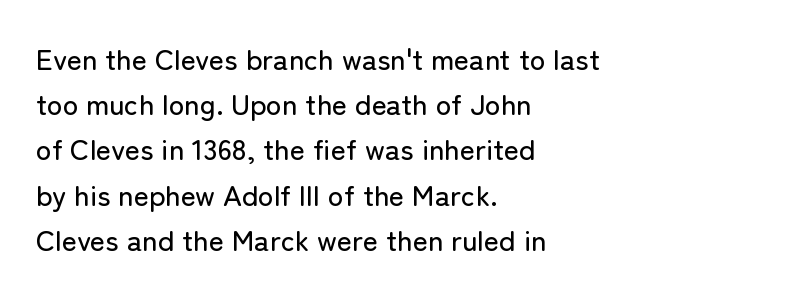
Q: Is the text italic (slanted)? A: No, it is upright.
Q: Is the typeface a serif or a sans-serif typeface? A: Sans-serif.
Q: Is the text underlined? A: No.
Q: How is the paragraph aligned? A: Left-aligned.
Q: Is the spacing between letters normal or unusually wide? A: Normal.
Q: Is the spacing between lines tight, normal or loose? A: Normal.
Q: Width (condensed, normal, or wide)? A: Normal.
Q: Stroke contrast? A: Low.
Q: x-height? A: Medium.
Q: Monospaced? A: No.
